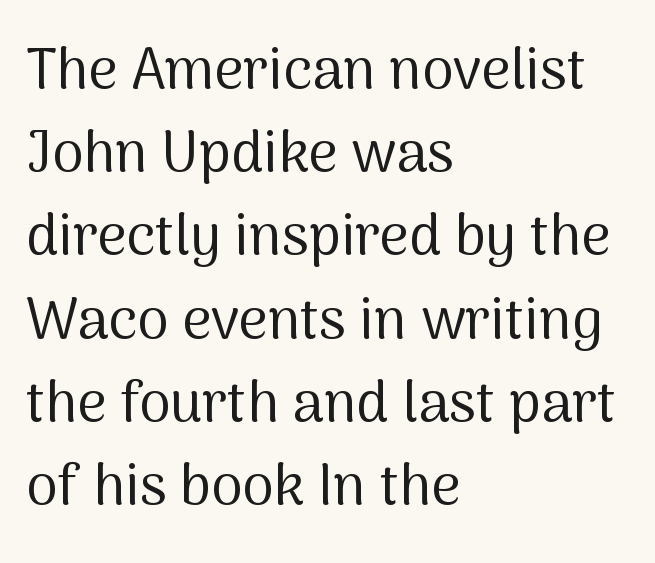
Grotesque or geometric, the face here clearly has no serifs. This is not heavy type; no bold has been used. Words float on clear page, feet unadorned. Character widths vary here, with narrow letters taking less room than wide ones. Is the letter spacing exaggerated? No — it looks like the ordinary default.
